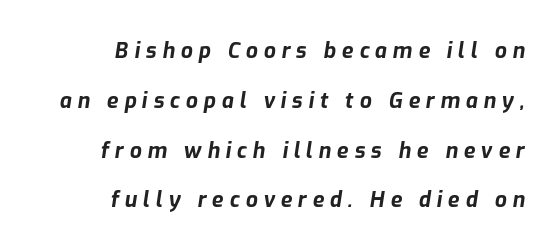
Bold? Absolutely — the strokes are thick and heavy. Short note: letters widely spaced. Clear beneath every line of the passage. If you drew a line through each stem, it would be angled. Quick note: interline space is abundant.
